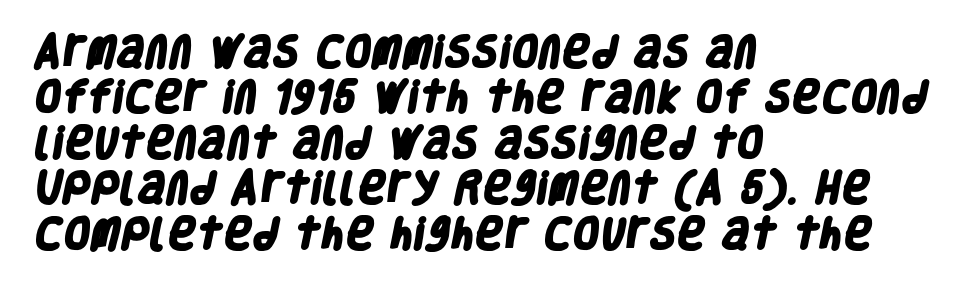
Q: Is the text bold? A: Yes.
Q: Is the typeface a serif or a sans-serif typeface? A: Sans-serif.
Q: Is the text underlined? A: No.
Q: How is the paragraph aligned? A: Left-aligned.
Q: Is the spacing between letters normal or unusually wide? A: Normal.
Q: Is the spacing between lines tight, normal or loose? A: Normal.
Q: Width (condensed, normal, or wide)? A: Condensed.
Q: Stroke contrast? A: Low.
Q: x-height? A: Large.
Q: Monospaced? A: No.
